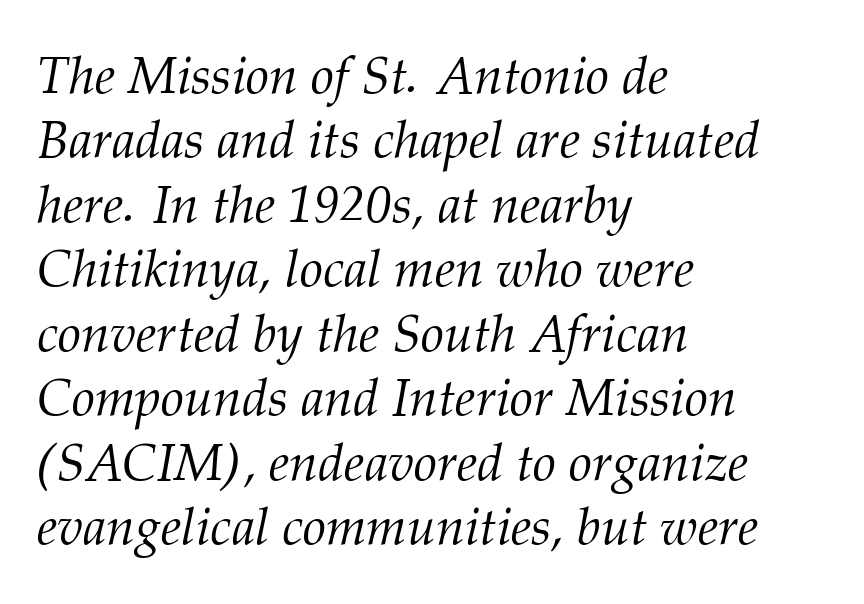
{"serif": "yes", "italic": "yes", "lean": "right", "slant_degrees": 12, "bold": "no", "weight": "light", "width": "normal", "stroke_contrast": "medium", "x_height": "medium", "monospaced": "no", "underline": "no", "align": "left", "line_spacing_ratio": 1.24, "letter_spacing": "normal", "letter_spacing_em": 0.0, "glyph_px": 52}
